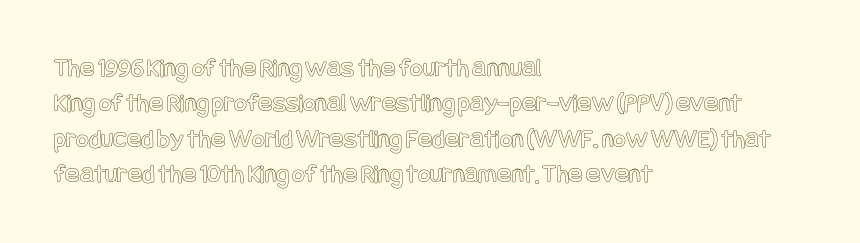
The image shows 27 px text type, upright; set left-aligned, normal line spacing (1.31x), normal letter spacing, not underlined.
